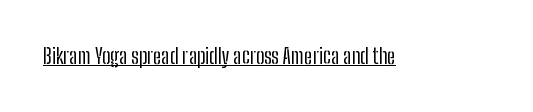
Italic: no, the glyphs are upright roman. You can see a thin bar hugging the bottom of the glyphs. Nothing heavy about these letters — not bold at all. Look at the tracking — it's just the regular setting, nothing added.
